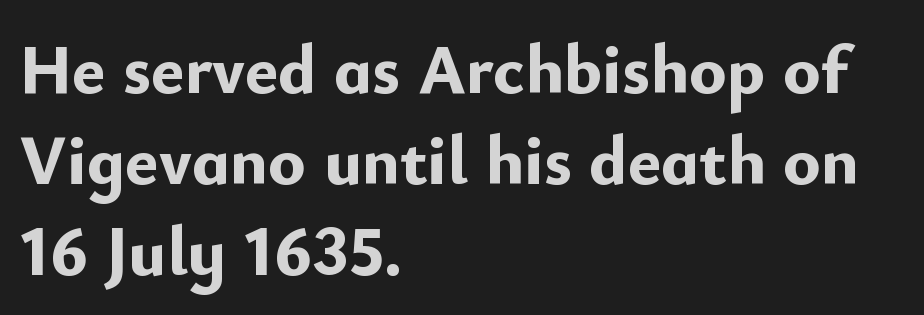
The image shows 70 px bold sans-serif type, upright; set left-aligned, normal line spacing (1.3x), normal letter spacing, not underlined; low stroke contrast and a small x-height.
